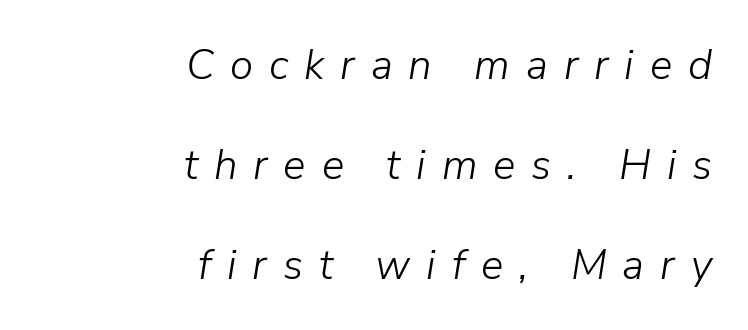
Q: Is the text bold? A: No.
Q: Is the text italic (slanted)? A: Yes, it leans right by about 9 degrees.
Q: Is the text underlined? A: No.
Q: How is the paragraph aligned? A: Right-aligned.
Q: Is the spacing between letters normal or unusually wide? A: Unusually wide.
Q: Is the spacing between lines tight, normal or loose? A: Loose.
Q: Width (condensed, normal, or wide)? A: Normal.
Q: Stroke contrast? A: Low.
Q: x-height? A: Medium.
Q: Monospaced? A: No.
